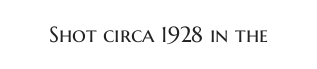
Q: Is the text bold? A: No.
Q: Is the text italic (slanted)? A: No, it is upright.
Q: Is the text underlined? A: No.
Q: Is the spacing between letters normal or unusually wide? A: Normal.
